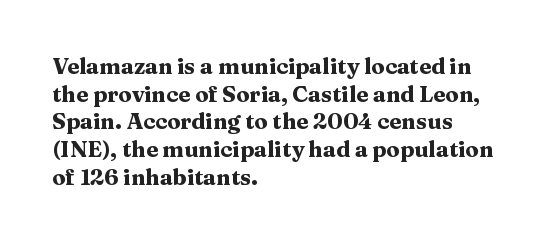
The image shows 22 px bold type, upright; set left-aligned, normal line spacing (1.26x), normal letter spacing, not underlined.
